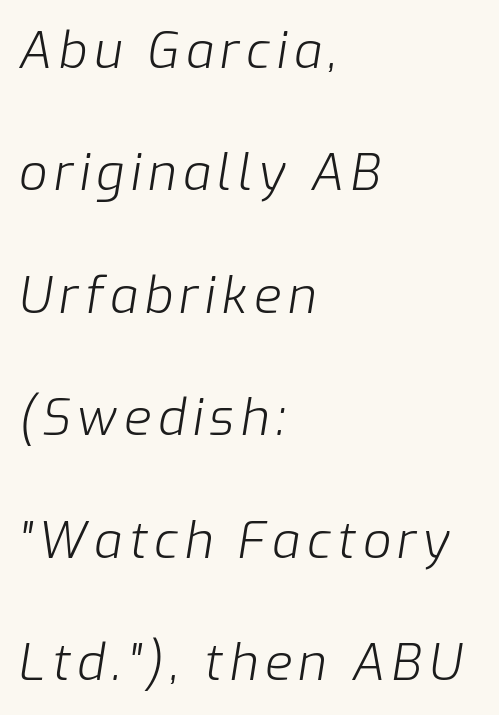
The image shows 50 px light type, italic (leaning right); set left-aligned, loose line spacing (2.45x), not underlined; low stroke contrast and a medium x-height.
